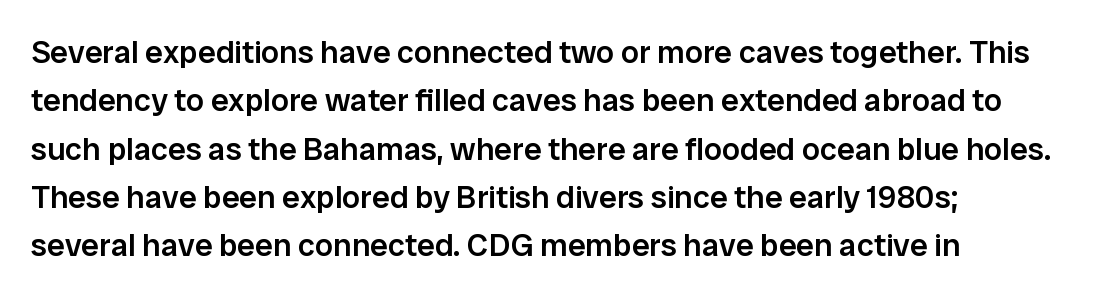
The image shows 32 px semibold sans-serif type, upright; set left-aligned, normal line spacing (1.51x), normal letter spacing, not underlined; low stroke contrast and a medium x-height.
